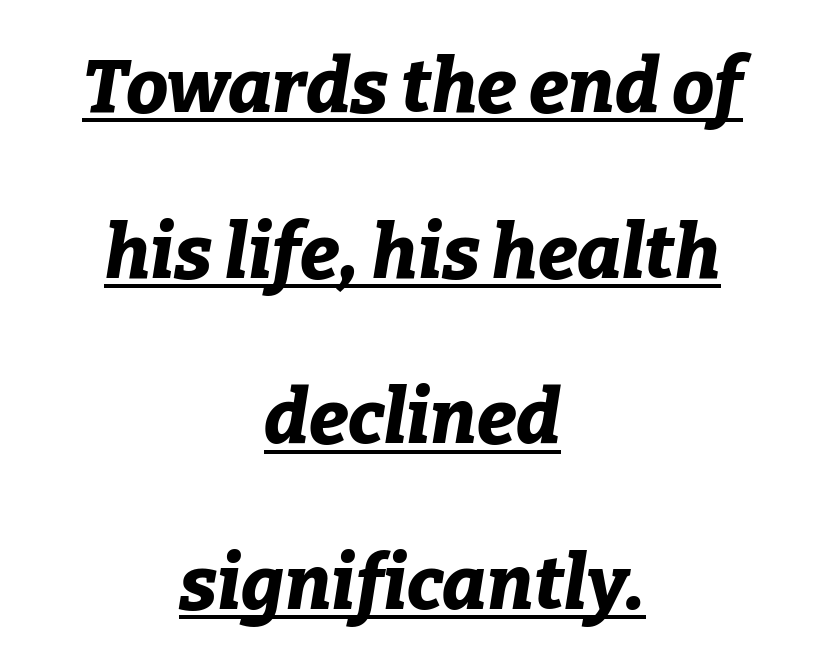
Look at the stroke-to-counter ratio: heavy, a bold. Interline gaps are noticeably wide in this sample. Is this a fixed-width face? No — the glyphs have proportional, varying widths. Would a proofreader flag this as italicized? Yes.
